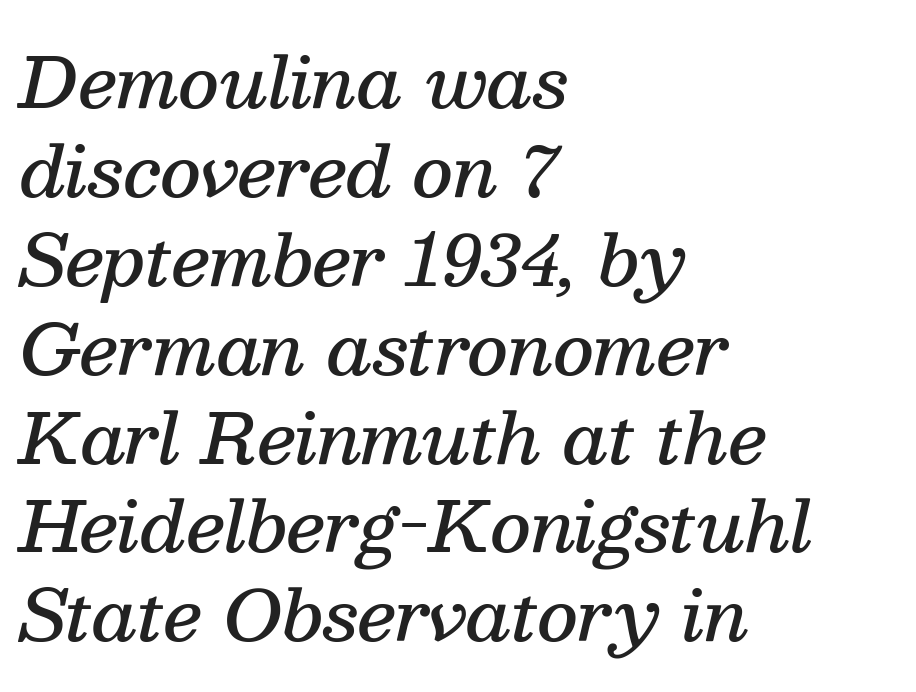
Q: Is the text bold? A: Semi-bold.
Q: Is the text italic (slanted)? A: Yes, it leans right by about 13 degrees.
Q: Is the typeface a serif or a sans-serif typeface? A: Serif.
Q: Is the text underlined? A: No.
Q: How is the paragraph aligned? A: Left-aligned.
Q: Is the spacing between letters normal or unusually wide? A: Normal.
Q: Is the spacing between lines tight, normal or loose? A: Normal.
Q: Width (condensed, normal, or wide)? A: Normal.
Q: Stroke contrast? A: Medium.
Q: x-height? A: Medium.
Q: Monospaced? A: No.
